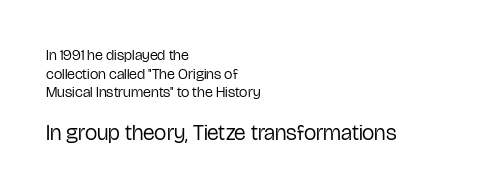
Q: Is the text bold? A: No.
Q: Is the text italic (slanted)? A: No, it is upright.
Q: Is the text underlined? A: No.
Q: How is the paragraph aligned? A: Left-aligned.
Q: Is the spacing between letters normal or unusually wide? A: Normal.
Q: Which block of text is set in a larger size, the first (top) or the second (bottom)? A: The second (bottom) one.
